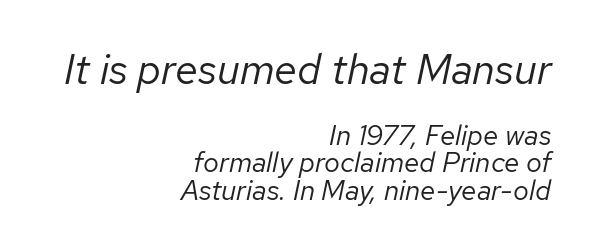
These glyphs show unthickened strokes, regular width or finer. The text carries the slant typical of an italic or oblique font. Only glyphs here, with clear space below each row. Here the glyphs are tracked normally, forming tight word shapes.
